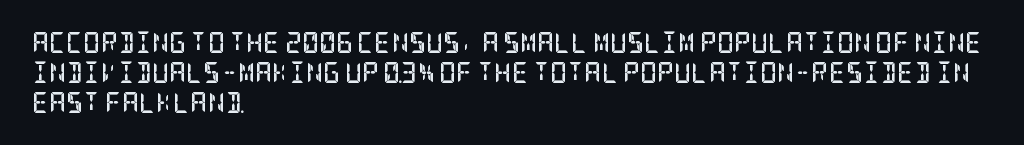
The image shows 21 px bold type, upright; set left-aligned, normal line spacing (1.42x), normal letter spacing, not underlined.
